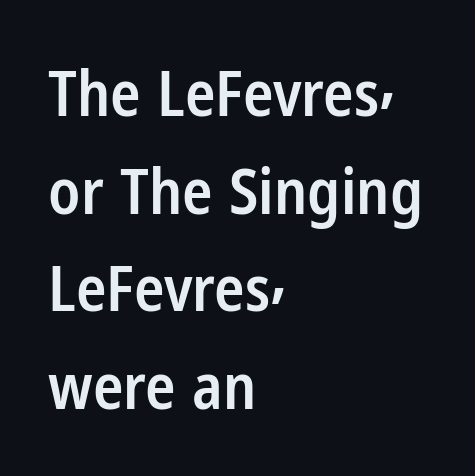
Q: Is the text bold? A: Semi-bold.
Q: Is the text italic (slanted)? A: No, it is upright.
Q: Is the typeface a serif or a sans-serif typeface? A: Sans-serif.
Q: Is the text underlined? A: No.
Q: How is the paragraph aligned? A: Left-aligned.
Q: Is the spacing between letters normal or unusually wide? A: Normal.
Q: Is the spacing between lines tight, normal or loose? A: Normal.
Q: Width (condensed, normal, or wide)? A: Condensed.
Q: Stroke contrast? A: Low.
Q: x-height? A: Medium.
Q: Monospaced? A: No.
